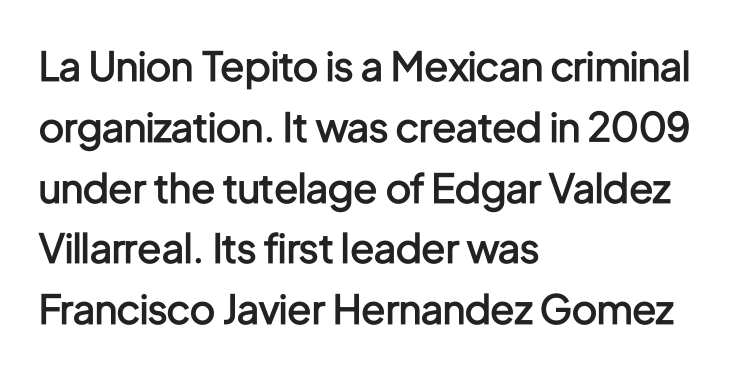
Short and long lines alike share a common starting point at left. The lettering stays uniformly vertical, giving the passage a roman look. The designer went with a sans here, leaving each stem footless. The passage shown stacks its lines at a standard gap. Slightly chunky letters — semibold, I'd say, not full bold. Nobody touched the tracking dial on this one.
